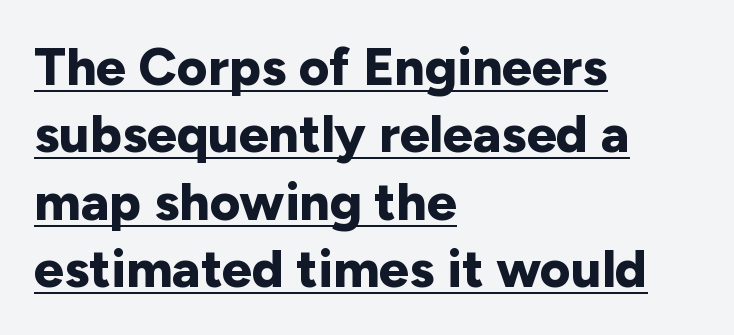
{"serif": "no", "italic": "no", "bold": "yes", "weight": "bold", "width": "normal", "stroke_contrast": "low", "x_height": "medium", "monospaced": "no", "underline": "yes", "align": "left", "line_spacing": "normal", "line_spacing_ratio": 1.27, "letter_spacing": "normal", "letter_spacing_em": 0.0, "glyph_px": 53}
